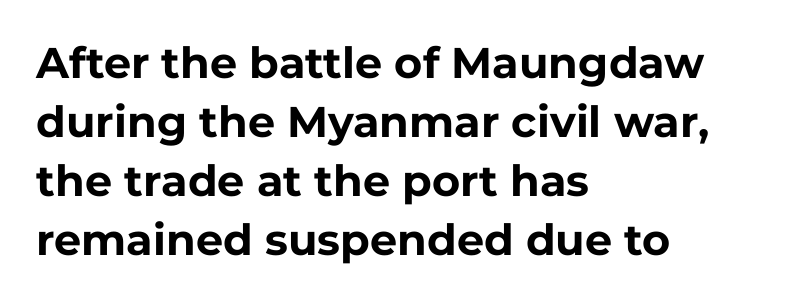
In terms of posture, this sample is upright. Check under the words: just untouched page. Check where the strokes stop: nothing finishes them off — pure sans. Compared with typical paragraphs, the rows here are spaced about the same. Caption: multi-line text, flush left, ragged right. The face used here is rendered with its standard letterfit.
